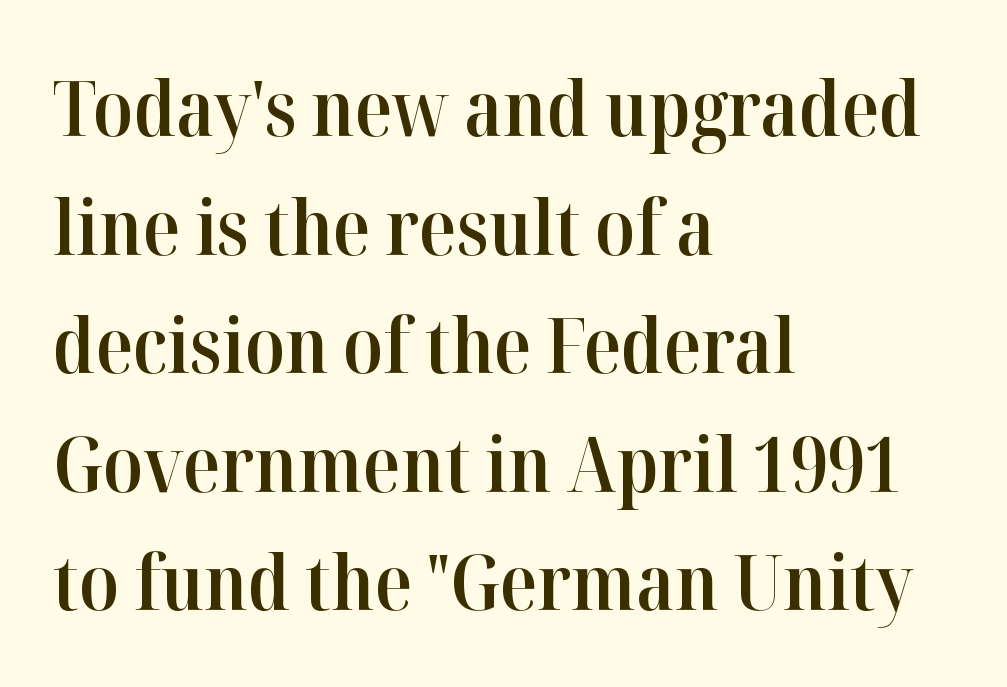
Q: Is the text bold? A: Semi-bold.
Q: Is the text italic (slanted)? A: No, it is upright.
Q: Is the typeface a serif or a sans-serif typeface? A: Serif.
Q: Is the text underlined? A: No.
Q: How is the paragraph aligned? A: Left-aligned.
Q: Is the spacing between letters normal or unusually wide? A: Normal.
Q: Is the spacing between lines tight, normal or loose? A: Normal.
Q: Width (condensed, normal, or wide)? A: Normal.
Q: Stroke contrast? A: High.
Q: x-height? A: Medium.
Q: Monospaced? A: No.
